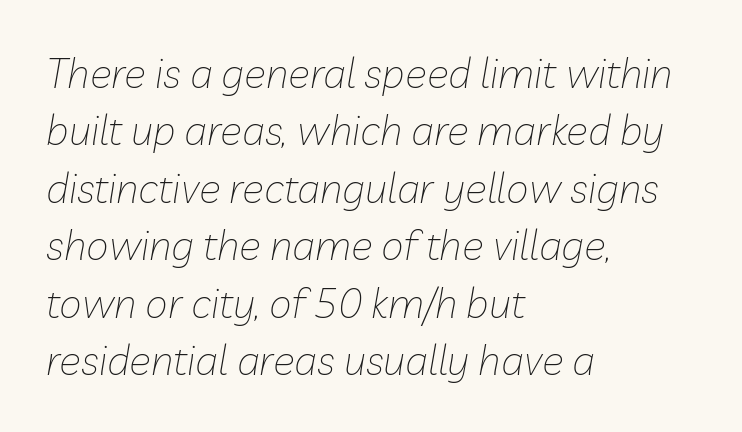
{"italic": "yes", "lean": "right", "slant_degrees": 10, "bold": "no", "weight": "thin", "width": "normal", "stroke_contrast": "low", "x_height": "medium", "monospaced": "no", "underline": "no", "align": "left", "line_spacing": "normal", "line_spacing_ratio": 1.4, "letter_spacing": "normal", "letter_spacing_em": 0.0, "glyph_px": 41}
